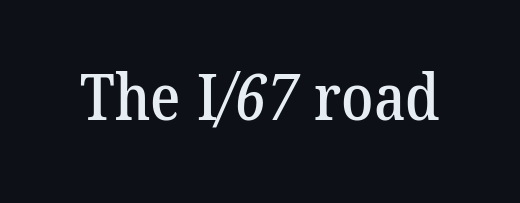
{"serif": "yes", "width": "normal", "stroke_contrast": "low", "x_height": "medium", "monospaced": "no", "underline": "no", "letter_spacing": "normal", "letter_spacing_em": 0.0, "glyph_px": 64}
